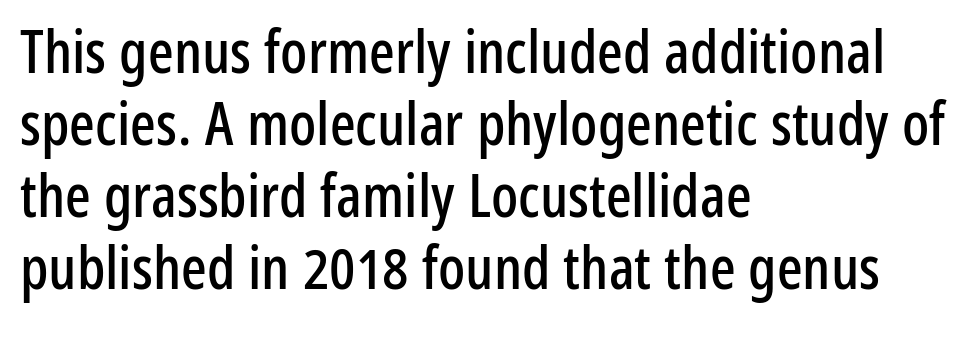
Q: Is the text italic (slanted)? A: No, it is upright.
Q: Is the typeface a serif or a sans-serif typeface? A: Sans-serif.
Q: Is the text underlined? A: No.
Q: How is the paragraph aligned? A: Left-aligned.
Q: Is the spacing between letters normal or unusually wide? A: Normal.
Q: Width (condensed, normal, or wide)? A: Condensed.
Q: Stroke contrast? A: Low.
Q: x-height? A: Medium.
Q: Monospaced? A: No.
